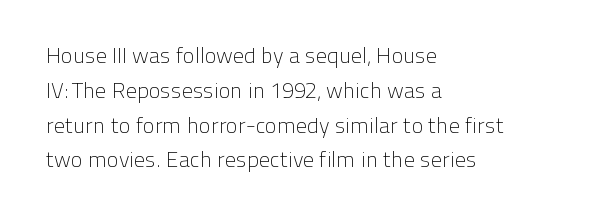
All the whitespace from short lines collects on the right. No extra tracking has been applied to these lines. Characters remain perfectly vertical along every line. The space beneath each line is pristine and unruled. Vertical stems look standard width or narrower in stroke.
